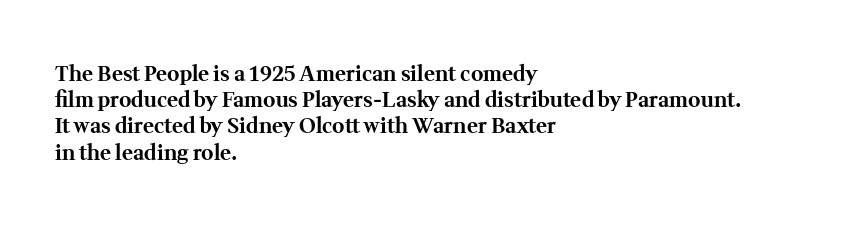
Does the weight exceed regular? Yes, all the way to bold. A typesetter would mark this as roman, not italic. The glyphs are unaccompanied by any horizontal stroke below them. Interline gaps are of average width in this sample. The horizontal fit of the characters is conventional and even.
